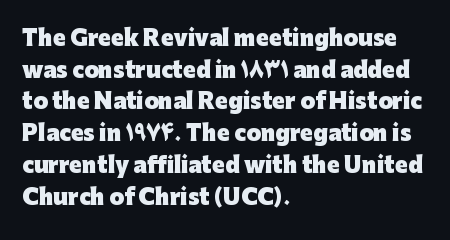
This is roman type, the default non-slanted kind. Observe the ordinary spacing: letters are neighbours, not strangers. The space between consecutive lines is moderate. Leftover space on each line is placed entirely after the last word. The string is rendered with underlining switched off. What weight is shown? A full bold with thick strokes.
